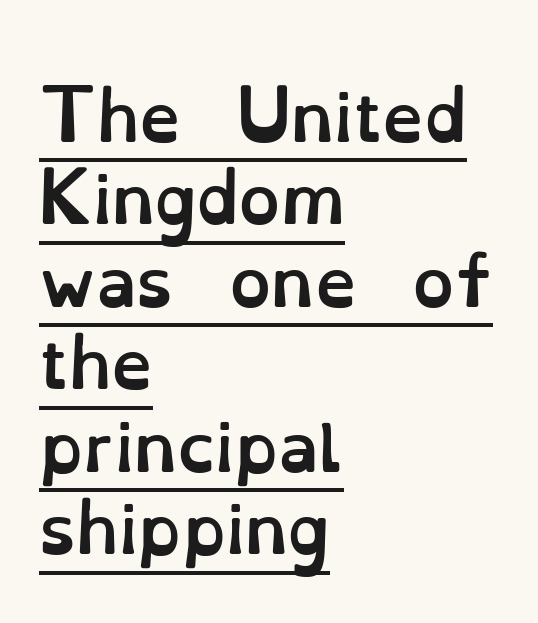
The image shows 66 px semibold type, upright; set left-aligned, normal line spacing (1.25x), normal letter spacing, underlined; low stroke contrast and a small x-height.
